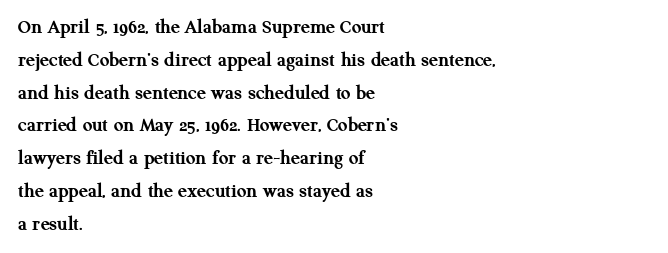
Weight check: bold — yes, fully. This rendering features lettering with no underline. This is the regular roman posture of the typeface. Is there much room between lines? A standard amount, neither cramped nor airy. No extra tracking has been applied to these lines. The rag falls on the right side of this text block.
